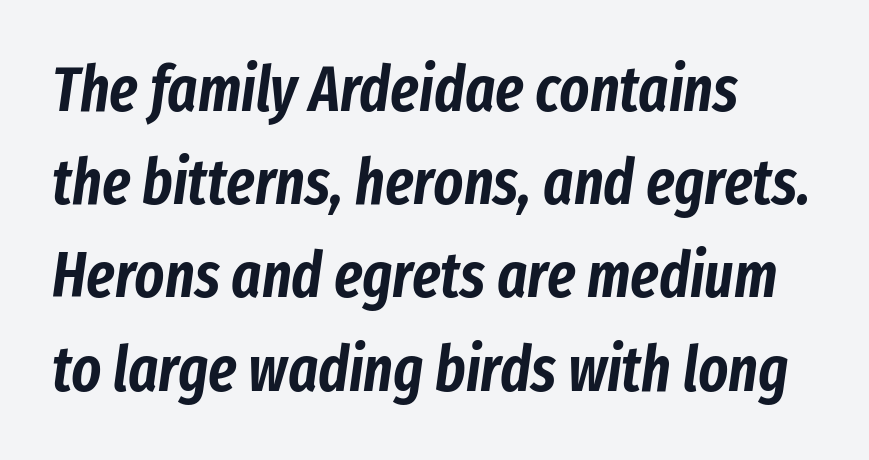
The image shows 63 px condensed type, italic (leaning right); set left-aligned, normal line spacing (1.48x), normal letter spacing, not underlined; low stroke contrast and a medium x-height.
